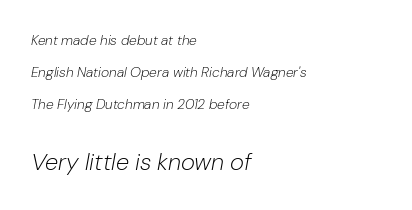
In terms of letterspacing, this is plain default setting. Ink coverage per letter is moderate at most. The typography opts for an oblique posture over an upright one. You could fit nearly another row in the gap between these rows. Anything drawn beneath the words? Only blank space. In CSS terms this would be text-align: left.
